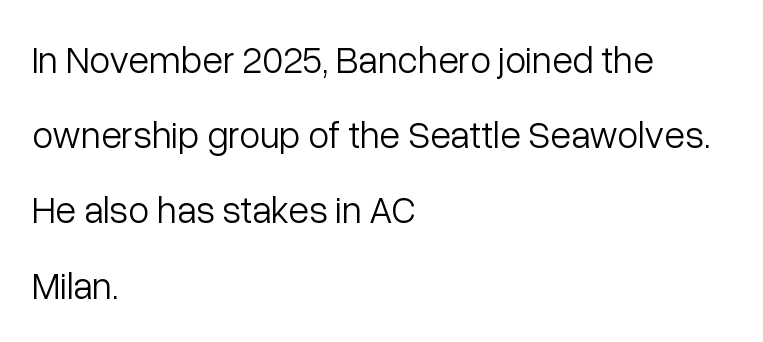
Airy leading. Left-aligned paragraph, ragged on the right. Only glyphs here, with clear space below each row. Looks like regular typesetting: each glyph gets only the width it needs.
